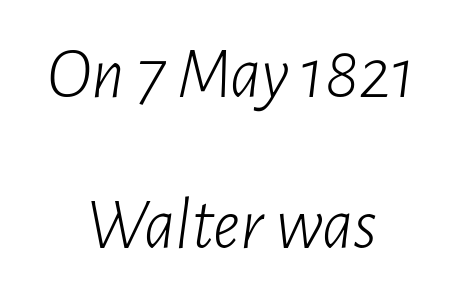
{"italic": "yes", "lean": "right", "slant_degrees": 7, "bold": "no", "weight": "light", "width": "condensed", "stroke_contrast": "low", "x_height": "medium", "monospaced": "no", "underline": "no", "align": "center", "line_spacing": "loose", "line_spacing_ratio": 2.07, "letter_spacing": "normal", "letter_spacing_em": 0.0, "glyph_px": 73}
